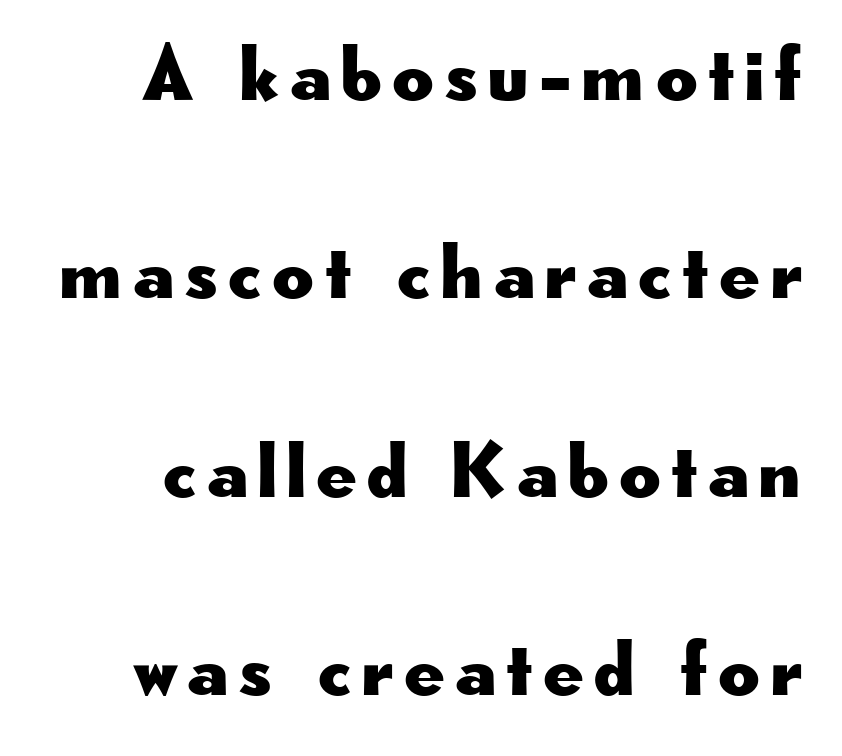
The passage shown is not underscored anywhere. You could not count columns in this text — the font is proportionally spaced. The face used here is a sans, in the tradition of grotesques and geometrics. Whoever set this chose breathing room over compactness in the vertical rhythm. Ascenders rise straight up at ninety degrees.
